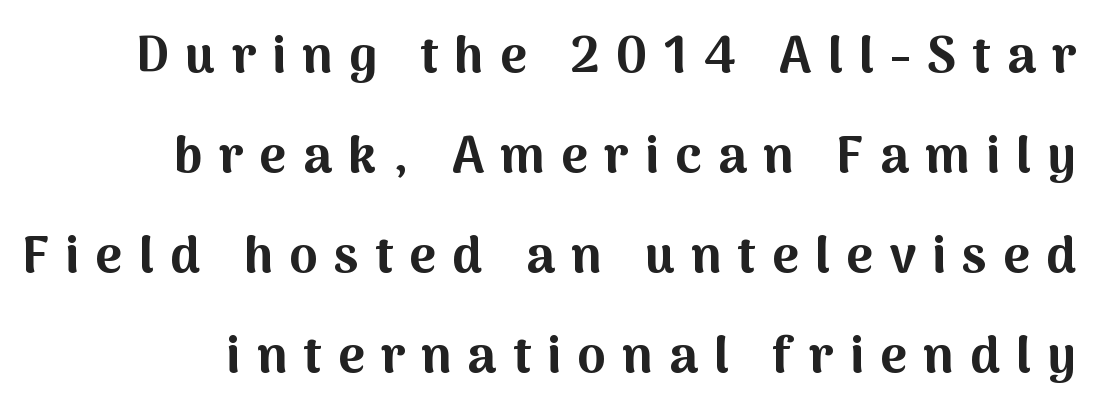
{"serif": "no", "italic": "no", "bold": "yes", "weight": "bold", "width": "normal", "stroke_contrast": "medium", "x_height": "medium", "monospaced": "no", "underline": "no", "line_spacing": "loose", "line_spacing_ratio": 1.96, "letter_spacing": "wide", "letter_spacing_em": 0.32, "glyph_px": 51}
